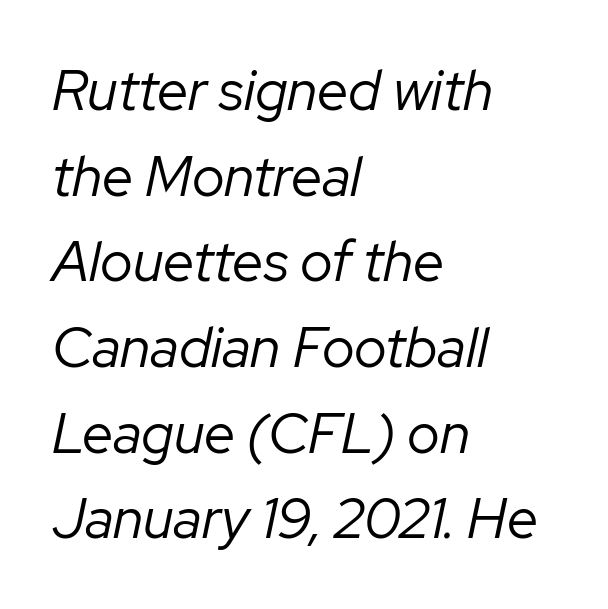
The image shows 56 px regular-weight type, italic (leaning right); set left-aligned, normal line spacing (1.53x), normal letter spacing, not underlined; low stroke contrast and a medium x-height.
